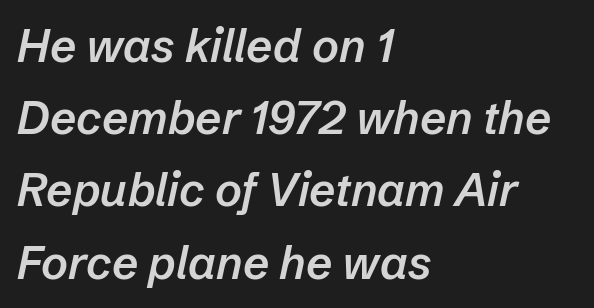
The image shows 46 px semibold type, italic (leaning right); set left-aligned, normal line spacing (1.57x), normal letter spacing, not underlined; low stroke contrast and a medium x-height.
